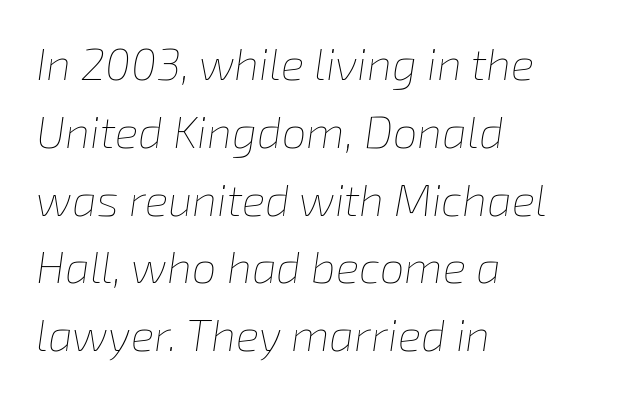
The image shows 44 px thin type, italic (leaning right); set left-aligned, normal line spacing (1.54x), normal letter spacing, not underlined; low stroke contrast and a medium x-height.
